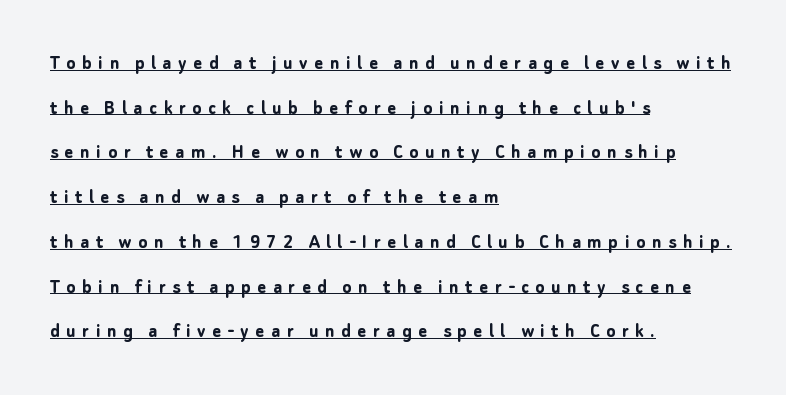
These lines stack with their left ends in a neat column. If you measured baseline to baseline, you'd find a long distance. Quick note: underline on. Ascenders rise straight up at ninety degrees. Does the weight exceed regular? Yes, all the way to bold. Caption: expanded tracking, letters set apart.
